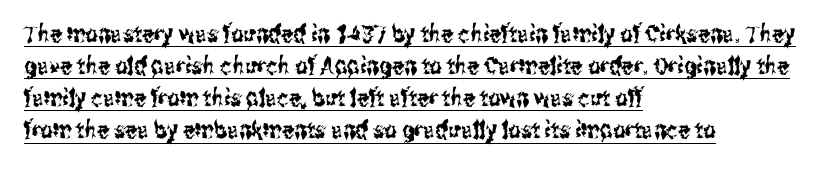
The image shows 24 px text type, upright; set left-aligned, normal line spacing (1.34x), normal letter spacing, underlined.
